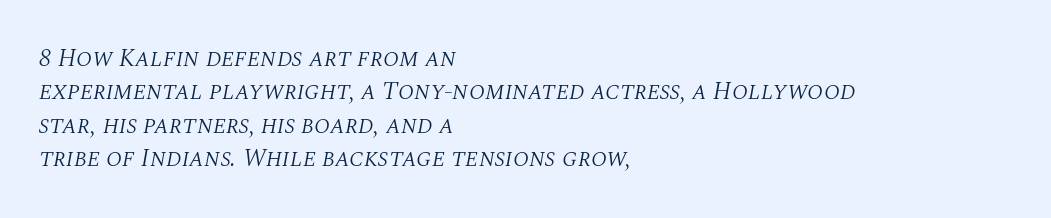
The image shows 25 px text type, italic (leaning right); set left-aligned, normal line spacing (1.34x), normal letter spacing, not underlined.
